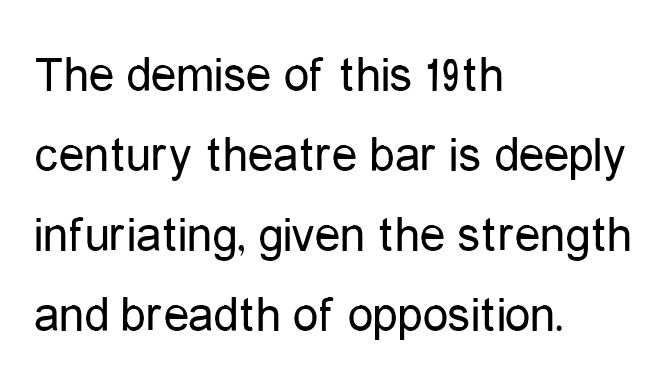
Q: Is the text bold? A: No.
Q: Is the text italic (slanted)? A: No, it is upright.
Q: Is the typeface a serif or a sans-serif typeface? A: Sans-serif.
Q: Is the text underlined? A: No.
Q: How is the paragraph aligned? A: Left-aligned.
Q: Is the spacing between letters normal or unusually wide? A: Normal.
Q: Is the spacing between lines tight, normal or loose? A: Normal.
Q: Width (condensed, normal, or wide)? A: Condensed.
Q: Stroke contrast? A: Low.
Q: x-height? A: Medium.
Q: Monospaced? A: No.
